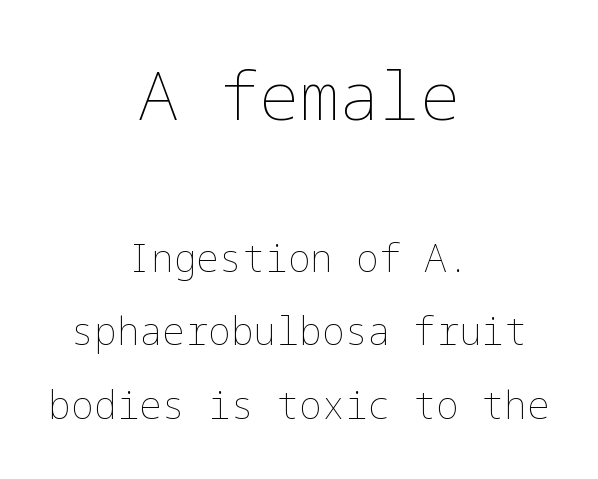
The image shows 67 px thin type, upright; set centered, loose line spacing (1.93x), normal letter spacing, not underlined; the first (top) block is 1.76x larger; low stroke contrast and a medium x-height.
